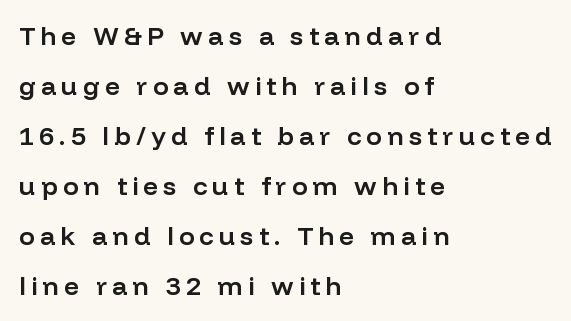
No italicization has been applied; the sample stays upright. Anything drawn beneath the words? Only blank space. Baseline-to-baseline distance is far greater than the letter height. The lines in this sample share a left origin and differ only in where they stop.
